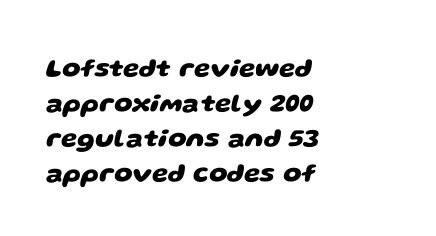
{"bold": "yes", "underline": "no", "align": "left", "line_spacing": "normal", "line_spacing_ratio": 1.34, "letter_spacing": "normal", "letter_spacing_em": 0.0, "glyph_px": 26}
